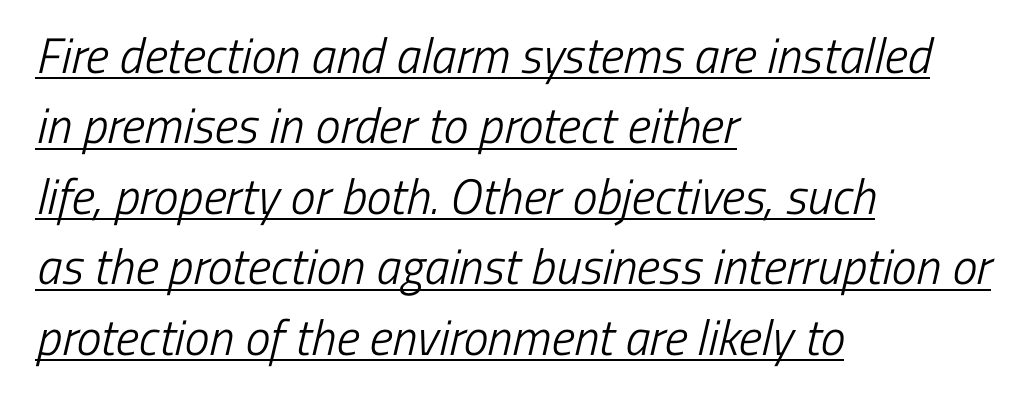
{"serif": "no", "bold": "no", "weight": "light", "width": "condensed", "stroke_contrast": "low", "x_height": "medium", "monospaced": "no", "underline": "yes", "align": "left", "line_spacing": "normal", "line_spacing_ratio": 1.41, "letter_spacing": "normal", "letter_spacing_em": 0.0, "glyph_px": 50}
